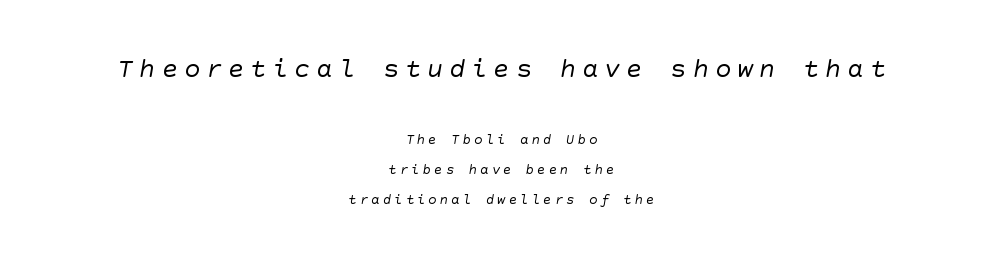
{"bold": "no", "underline": "no", "align": "center", "line_spacing": "loose", "line_spacing_ratio": 2.13, "letter_spacing": "wide", "letter_spacing_em": 0.22, "larger_block": "first", "size_ratio": 1.93, "glyph_px": 27}
